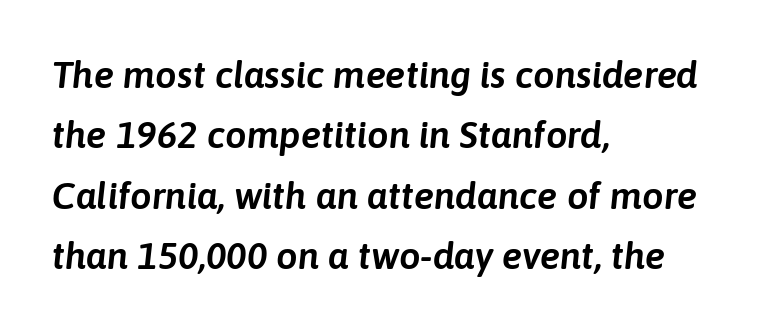
Q: Is the text italic (slanted)? A: Yes, it leans right by about 6 degrees.
Q: Is the text underlined? A: No.
Q: How is the paragraph aligned? A: Left-aligned.
Q: Is the spacing between letters normal or unusually wide? A: Normal.
Q: Is the spacing between lines tight, normal or loose? A: Normal.
Q: Width (condensed, normal, or wide)? A: Normal.
Q: Stroke contrast? A: Low.
Q: x-height? A: Medium.
Q: Monospaced? A: No.
